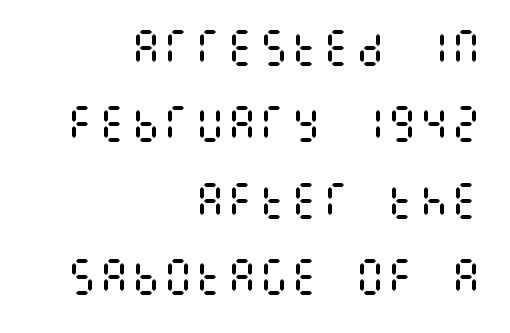
The image shows 40 px regular-weight, condensed type, upright; set right-aligned, loose line spacing (1.91x), normal letter spacing, not underlined; medium stroke contrast and a large x-height.
